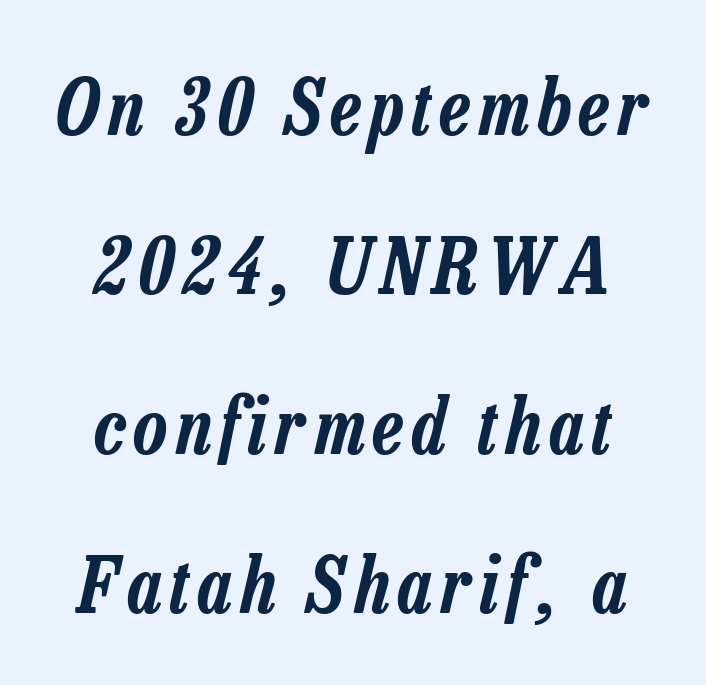
{"italic": "yes", "lean": "right", "slant_degrees": 13, "width": "condensed", "stroke_contrast": "low", "x_height": "medium", "monospaced": "no", "underline": "no", "align": "center", "line_spacing": "loose", "line_spacing_ratio": 2.07, "glyph_px": 77}
